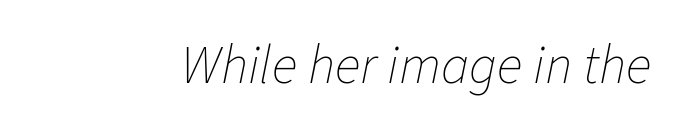
Looks like regular typesetting: each glyph gets only the width it needs. Posture: slanted. The type is set solid horizontally, with unmodified tracking. Compared with a typical body face, this is equally light or lighter still. The zone under the glyphs is completely vacant.
